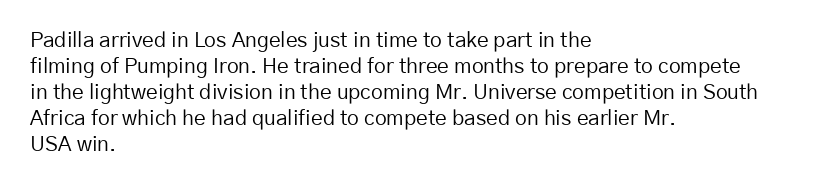
The typography opts for an upright posture over an oblique one. Unmarked baselines from the first word to the last. Students, note that the glyphs here touch the page at normal intervals. Which margin do the lines hug? The left one — the right edge is uneven. The typesetting does not lean heavy: it is not bold.
